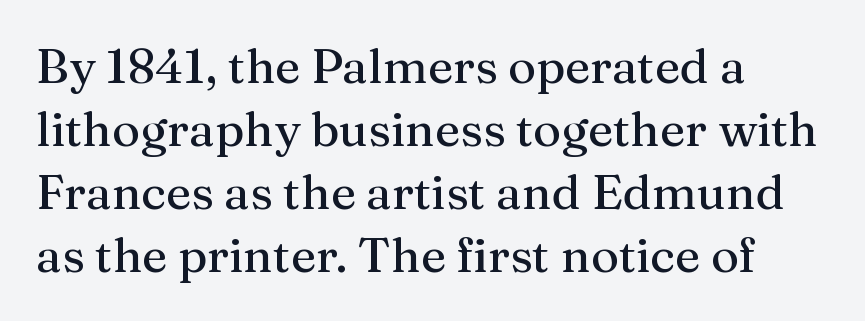
Q: Is the text italic (slanted)? A: No, it is upright.
Q: Is the typeface a serif or a sans-serif typeface? A: Serif.
Q: Is the text underlined? A: No.
Q: How is the paragraph aligned? A: Left-aligned.
Q: Is the spacing between letters normal or unusually wide? A: Normal.
Q: Is the spacing between lines tight, normal or loose? A: Normal.
Q: Width (condensed, normal, or wide)? A: Normal.
Q: Stroke contrast? A: Medium.
Q: x-height? A: Medium.
Q: Monospaced? A: No.
